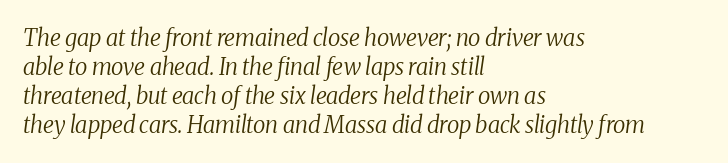
The image shows 23 px text type, italic (leaning right); set left-aligned, normal line spacing (1.26x), normal letter spacing, not underlined.
